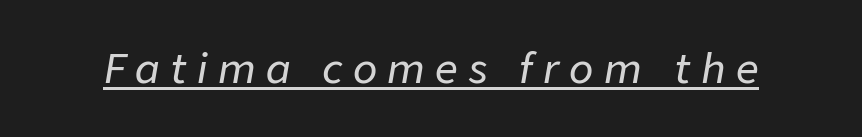
The image shows 40 px text type, italic (leaning right); set unusually wide letter spacing (+0.26 em), underlined; low stroke contrast and a medium x-height.
